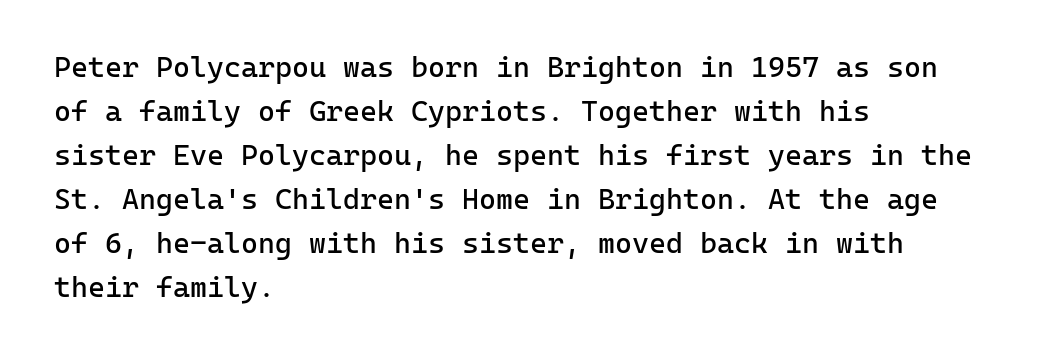
{"serif": "no", "italic": "no", "bold": "no", "weight": "regular", "width": "normal", "stroke_contrast": "low", "x_height": "medium", "monospaced": "yes", "underline": "no", "align": "left", "line_spacing": "normal", "line_spacing_ratio": 1.52, "letter_spacing": "normal", "letter_spacing_em": 0.0, "glyph_px": 29}
